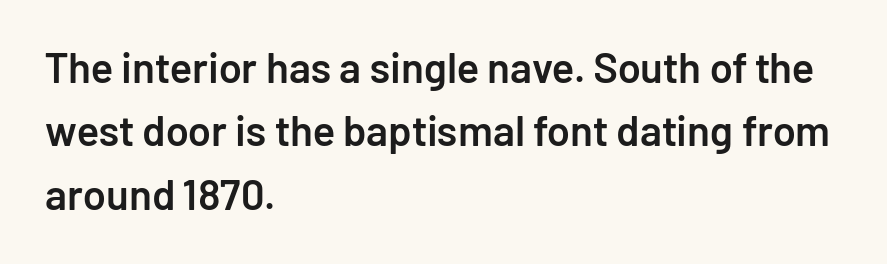
{"serif": "no", "italic": "no", "bold": "semi", "weight": "semibold", "width": "normal", "stroke_contrast": "low", "x_height": "medium", "monospaced": "no", "underline": "no", "align": "left", "line_spacing": "normal", "line_spacing_ratio": 1.51, "letter_spacing": "normal", "letter_spacing_em": 0.0, "glyph_px": 42}
